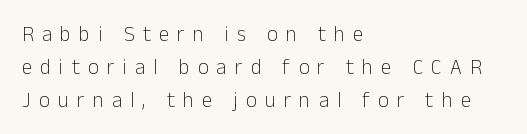
Q: Is the text bold? A: No.
Q: Is the text italic (slanted)? A: No, it is upright.
Q: Is the text underlined? A: No.
Q: How is the paragraph aligned? A: Left-aligned.
Q: Is the spacing between letters normal or unusually wide? A: Unusually wide.
Q: Is the spacing between lines tight, normal or loose? A: Normal.
